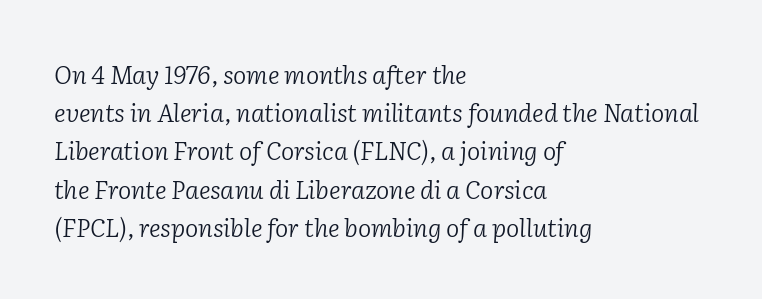
Is the type slanted? Yes — the strokes lean at a clear angle. Every row of glyphs begins at an identical x-position on the left. The cut favours lightness, reaching ordinary text weight at its darkest. The baseline area is clear. The rendering keeps characters at their native spacing. The block of text has a typical density, with ordinary space between rows.
